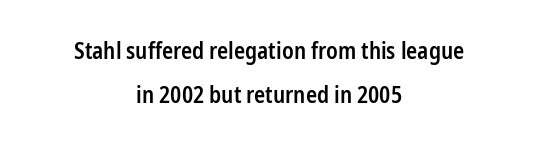
The glyphs have the mass of a demibold cut, below bold. Ascenders rise straight up at ninety degrees. Line starts and ends both wander, symmetrically. You could call the tracking neutral — neither tight nor loose. Notice the wide empty band between every row — that's loose leading.
